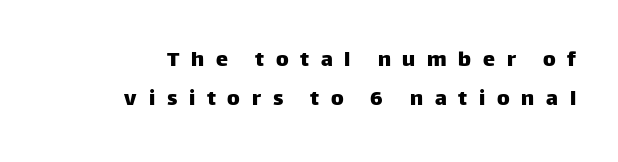
Q: Is the text italic (slanted)? A: No, it is upright.
Q: Is the text underlined? A: No.
Q: How is the paragraph aligned? A: Right-aligned.
Q: Is the spacing between letters normal or unusually wide? A: Unusually wide.
Q: Is the spacing between lines tight, normal or loose? A: Normal.
